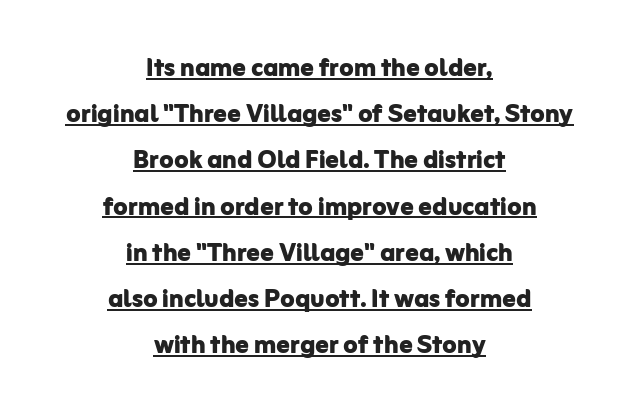
To sum up the face: it is a sans, with no serifs. The passage shown is emphatically bold. Teacher's note: observe the equal gaps on both sides — that is centered alignment. Ascenders rise straight up at ninety degrees. Underlined type. The leading is moderate, giving the passage an even texture.
